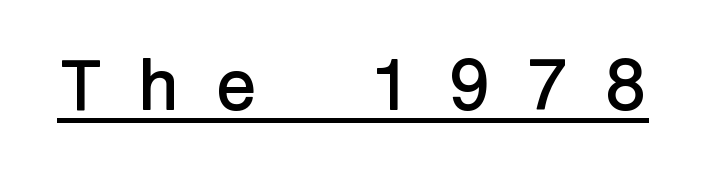
Underlining? Definitely there. Does the type have serifs? No, each stem ends abruptly. A typesetter would call this heavily tracked-out type. The axis of the letterforms is exactly vertical.
